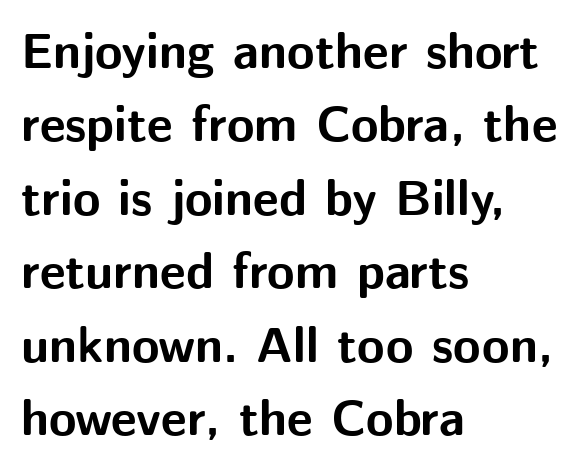
The image shows 50 px bold sans-serif type, upright; set left-aligned, normal line spacing (1.47x), normal letter spacing, not underlined; medium stroke contrast and a medium x-height.
